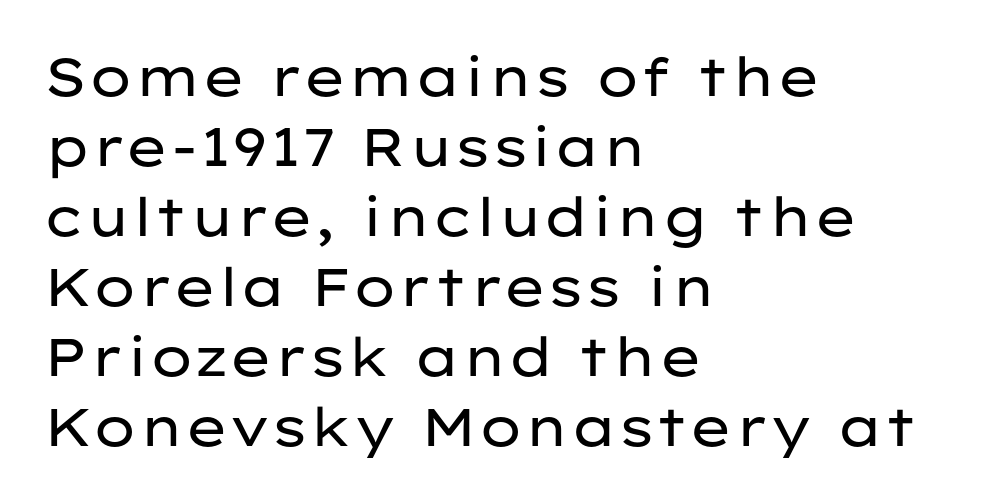
No chunkiness to these letters — they're not bold. This sample is left-justified, so line endings fall wherever the words run out. Characters follow at the spacing the type designer built in. Observe the absence of serifs on each vertical stroke in this sample. Only glyphs here, with clear space below each row. The letters advance in unequal steps, a hallmark of proportional type.
